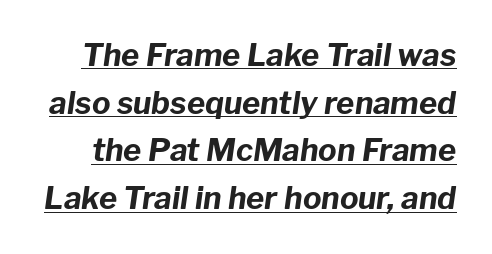
The image shows 31 px bold type, italic (leaning right); set normal line spacing (1.54x), normal letter spacing, underlined; low stroke contrast and a medium x-height.
